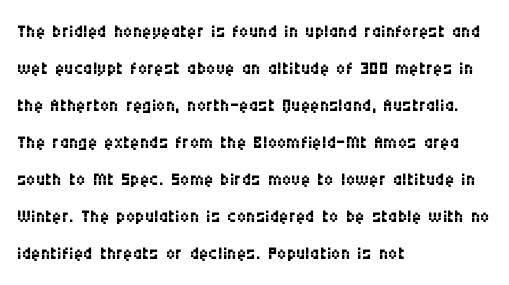
The image shows 26 px text type, upright; set left-aligned, normal line spacing (1.42x), normal letter spacing, not underlined.
